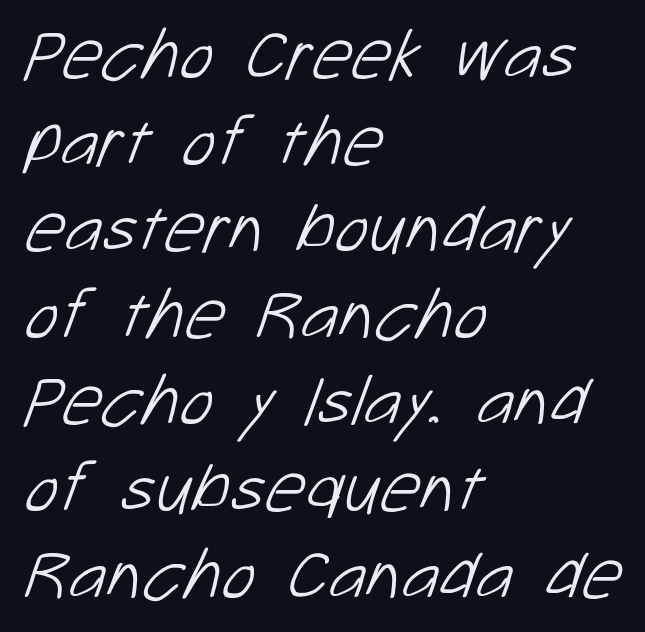
What kind of face is this? One without serifs — a sans. A classic flush-left, rag-right setting is used for this passage. A bare baseline throughout the passage. This rendering leaves character spacing at its baseline value. This sample has the flowing, uneven cadence of proportional lettering. Weight: in the light-to-regular range.
